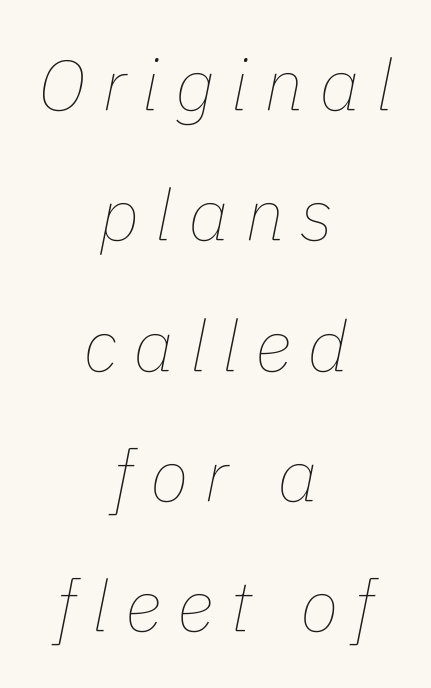
The image shows 72 px thin type, italic (leaning right); set centered, line spacing 1.81x, unusually wide letter spacing (+0.22 em), not underlined; low stroke contrast and a medium x-height.
